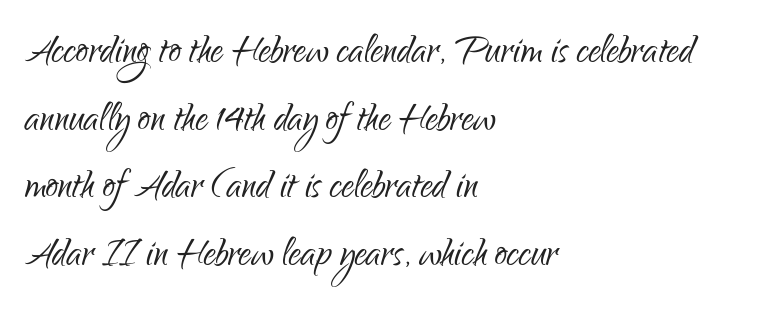
The image shows 49 px light, condensed sans-serif type; set left-aligned, normal line spacing (1.38x), normal letter spacing, not underlined; low stroke contrast and a small x-height.
